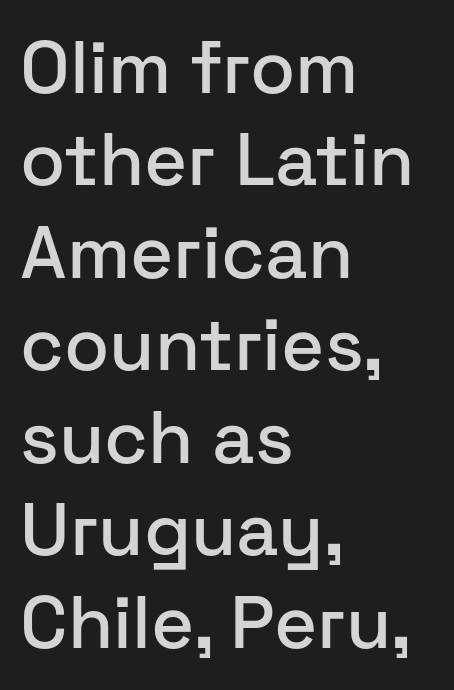
Q: Is the text italic (slanted)? A: No, it is upright.
Q: Is the typeface a serif or a sans-serif typeface? A: Sans-serif.
Q: Is the text underlined? A: No.
Q: How is the paragraph aligned? A: Left-aligned.
Q: Is the spacing between letters normal or unusually wide? A: Normal.
Q: Is the spacing between lines tight, normal or loose? A: Normal.
Q: Width (condensed, normal, or wide)? A: Normal.
Q: Stroke contrast? A: Low.
Q: x-height? A: Medium.
Q: Monospaced? A: No.
